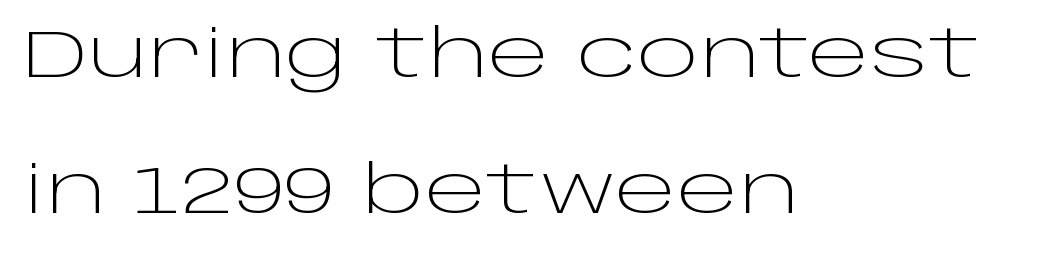
Quick note: interline space is abundant. Letters rest on an invisible, unmarked baseline. Tall strokes in this sample are plumb rather than angled. Short note: letters normally spaced. Line starts are locked; line ends wander. The face used here is a sans, in the tradition of grotesques and geometrics.
